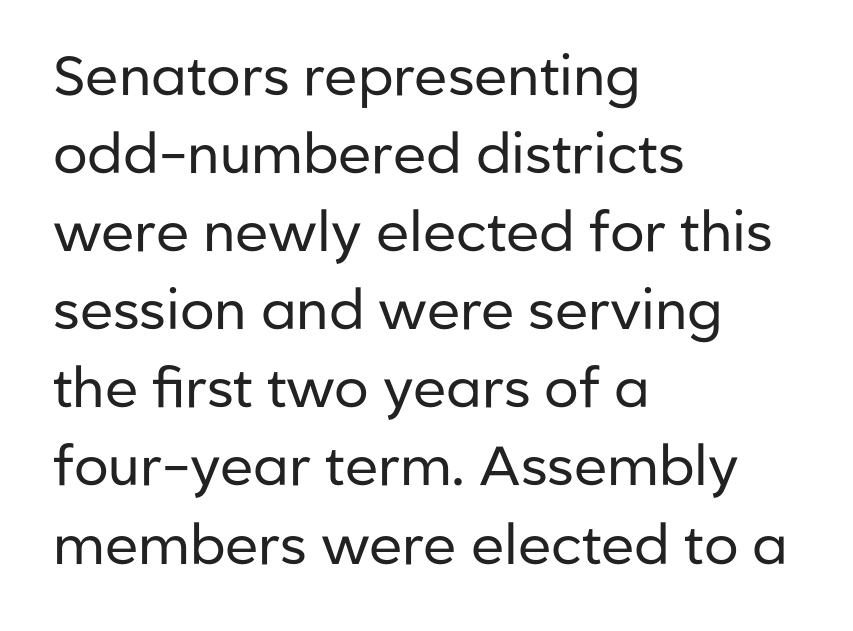
Typeset ragged right — the left edge is the straight one. No heavy texture on the line: the type isn't bold. Are there feet on the stems? There aren't — it's a sans. The passage shown is typed in a proportional face where columns would drift. Regarding leading, the lines here are spaced in the standard way. A clean baseline with only descenders dipping below it.
